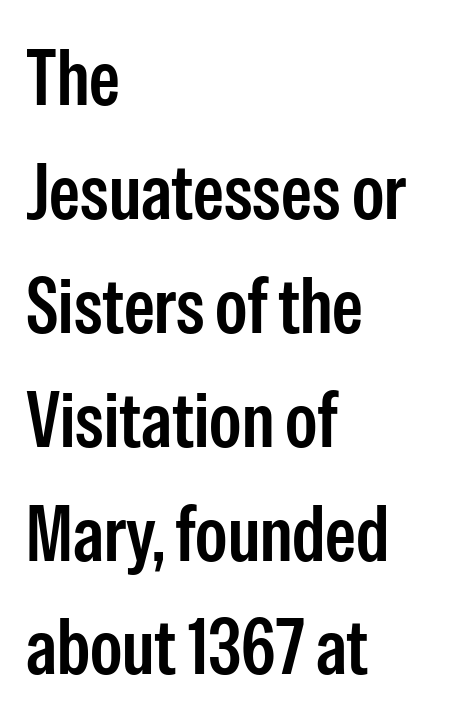
The image shows 78 px semibold, condensed sans-serif type, upright; set left-aligned, normal line spacing (1.46x), normal letter spacing, not underlined; low stroke contrast and a medium x-height.
